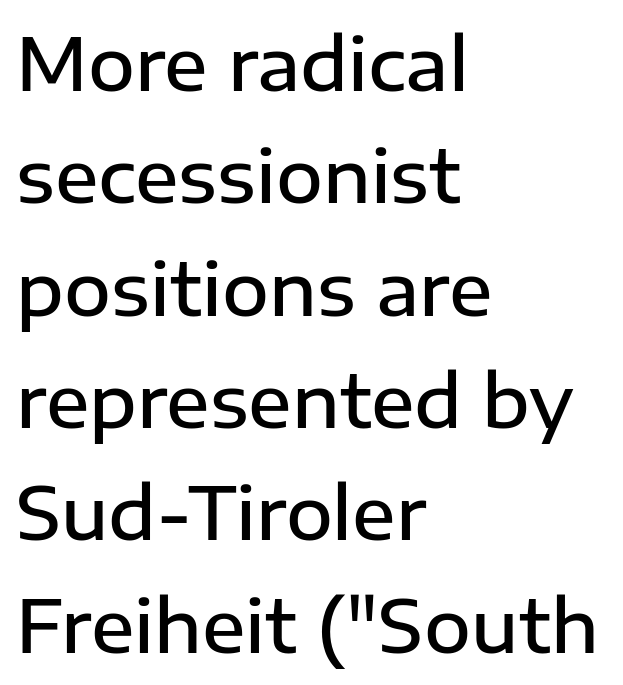
{"serif": "no", "italic": "no", "bold": "semi", "weight": "semibold", "width": "normal", "stroke_contrast": "low", "x_height": "medium", "monospaced": "no", "underline": "no", "align": "left", "line_spacing": "normal", "line_spacing_ratio": 1.56, "letter_spacing": "normal", "letter_spacing_em": 0.0, "glyph_px": 72}
